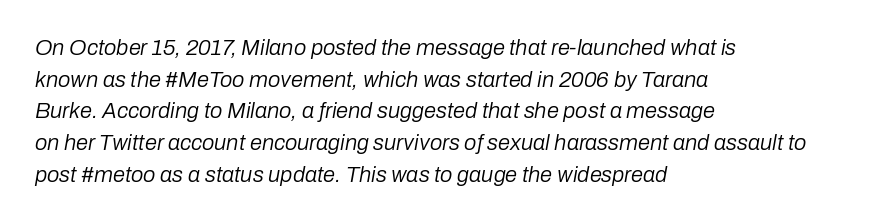
A classic flush-left, rag-right setting is used for this passage. Whoever set this chose a conventional vertical rhythm. Check under the words: just untouched page. This is oblique type, the kind used for emphasis or titles.
